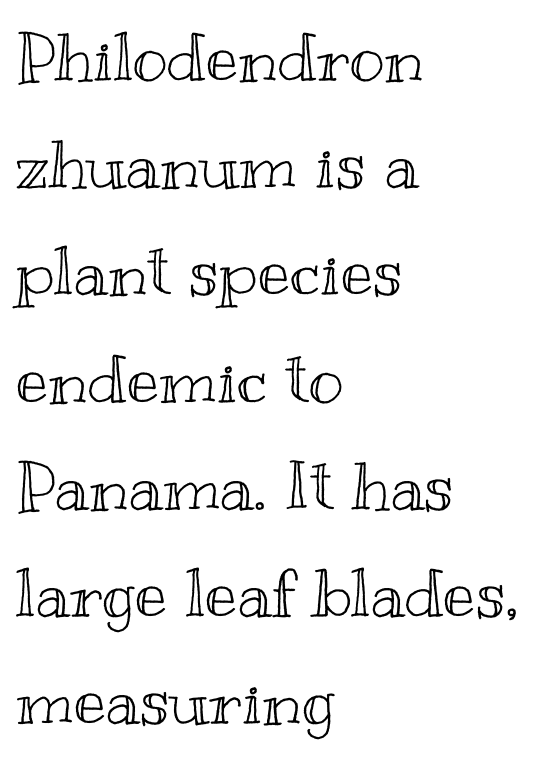
{"italic": "no", "width": "wide", "x_height": "small", "monospaced": "no", "underline": "no", "align": "left", "line_spacing": "normal", "line_spacing_ratio": 1.6, "letter_spacing": "normal", "letter_spacing_em": 0.0, "glyph_px": 67}
